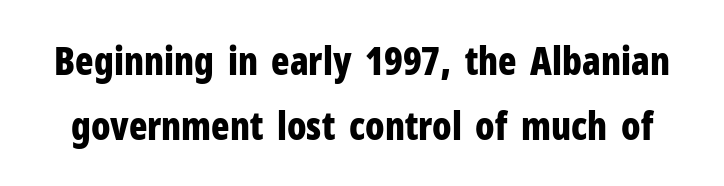
{"serif": "no", "italic": "no", "bold": "yes", "weight": "bold", "width": "condensed", "stroke_contrast": "low", "x_height": "medium", "monospaced": "no", "underline": "no", "line_spacing": "normal", "line_spacing_ratio": 1.7, "letter_spacing": "normal", "letter_spacing_em": 0.0, "glyph_px": 38}
